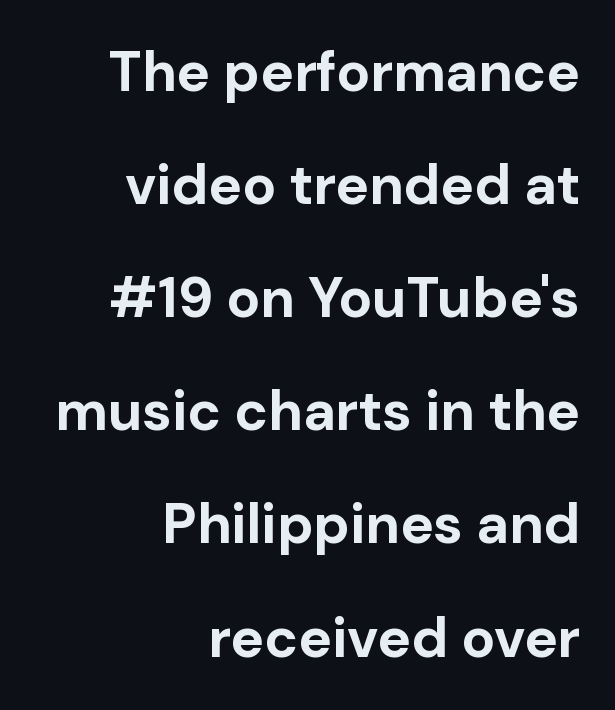
Type style note: lacks serifs. Notice how the stems are strictly vertical — no italics here. Quick note: interline space is abundant. Typesetter's note: full bold, strokes at maximum text heaviness. Do the characters align in a grid? No, the font is proportional. A student would call this right alignment; a typographer would say flush right, rag left.
